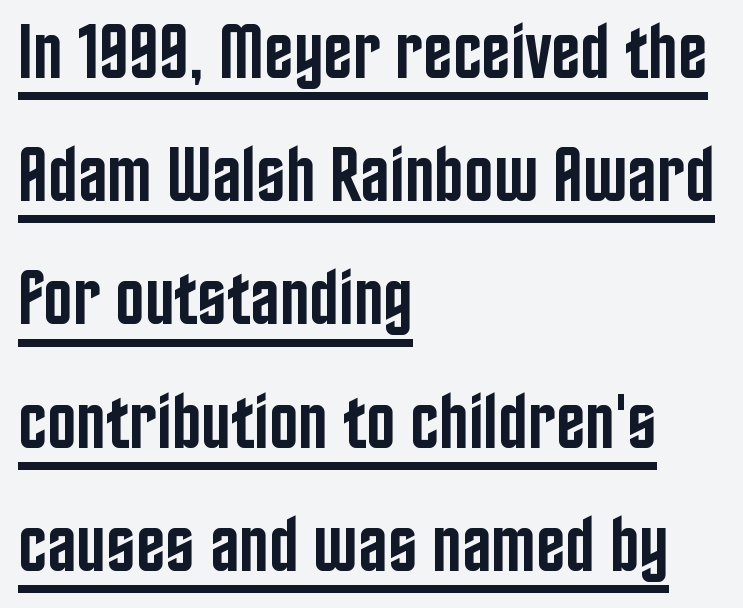
{"serif": "no", "italic": "no", "bold": "semi", "weight": "semibold", "width": "condensed", "stroke_contrast": "low", "x_height": "large", "monospaced": "no", "underline": "yes", "align": "left", "line_spacing": "normal", "line_spacing_ratio": 1.58, "letter_spacing": "normal", "letter_spacing_em": 0.0, "glyph_px": 78}
